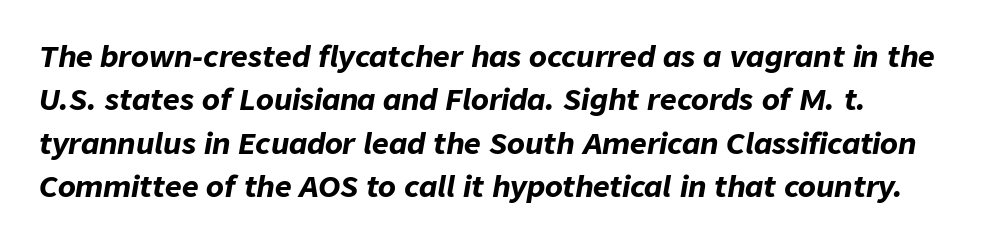
Q: Is the text bold? A: Yes.
Q: Is the text italic (slanted)? A: Yes, it leans right by about 9 degrees.
Q: Is the text underlined? A: No.
Q: How is the paragraph aligned? A: Left-aligned.
Q: Is the spacing between letters normal or unusually wide? A: Normal.
Q: Is the spacing between lines tight, normal or loose? A: Normal.
Q: Width (condensed, normal, or wide)? A: Normal.
Q: Stroke contrast? A: Low.
Q: x-height? A: Medium.
Q: Monospaced? A: No.
